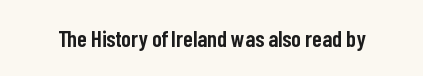
Q: Is the text bold? A: Semi-bold.
Q: Is the text italic (slanted)? A: No, it is upright.
Q: Is the text underlined? A: No.
Q: Is the spacing between letters normal or unusually wide? A: Normal.
